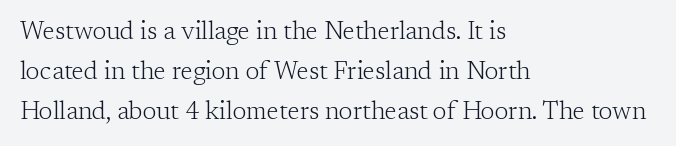
{"italic": "no", "bold": "no", "underline": "no", "align": "left", "line_spacing": "normal", "line_spacing_ratio": 1.6, "letter_spacing": "normal", "letter_spacing_em": 0.0, "glyph_px": 25}
